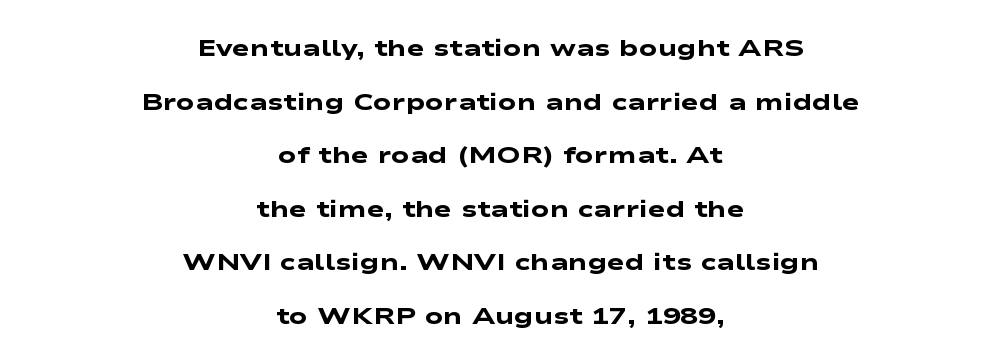
You could fit nearly another row in the gap between these rows. Casual observation: everything's sitting right in the middle. Default kerning and tracking; the words read as compact shapes. Has an underline been added? It has not. What weight is shown? A full bold with thick strokes.
